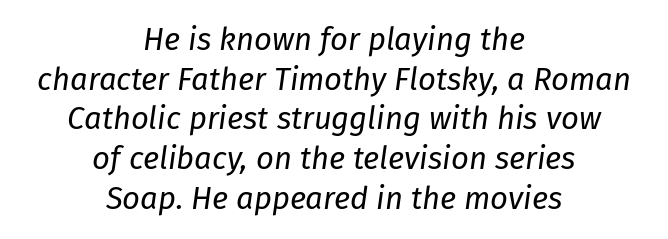
{"italic": "yes", "lean": "right", "slant_degrees": 8, "bold": "no", "weight": "regular", "width": "normal", "stroke_contrast": "low", "x_height": "medium", "monospaced": "no", "underline": "no", "align": "center", "line_spacing": "normal", "line_spacing_ratio": 1.28, "letter_spacing": "normal", "letter_spacing_em": 0.0, "glyph_px": 31}
